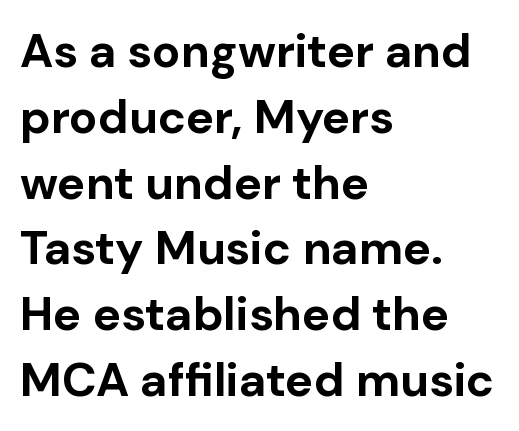
Summary of vertical rhythm: regular, with standard interline spacing. A sans-serif font was chosen for this passage. Each glyph is drawn with heavy, bold strokes. No extra tracking has been applied to these lines. These lines were composed using upright roman letters.
